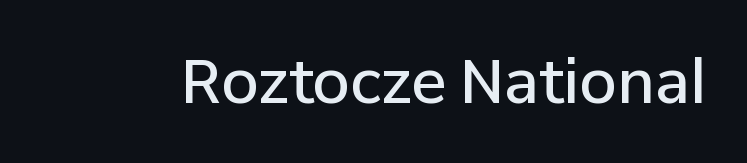
{"serif": "no", "italic": "no", "bold": "semi", "weight": "semibold", "width": "normal", "stroke_contrast": "low", "x_height": "medium", "monospaced": "no", "underline": "no", "letter_spacing": "normal", "letter_spacing_em": 0.0, "glyph_px": 60}
